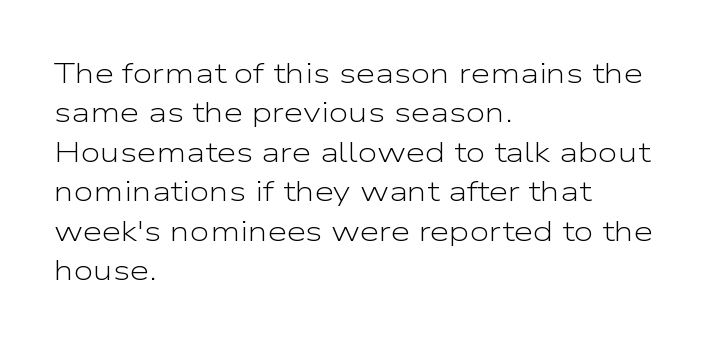
Q: Is the text bold? A: No.
Q: Is the text italic (slanted)? A: No, it is upright.
Q: Is the typeface a serif or a sans-serif typeface? A: Sans-serif.
Q: Is the text underlined? A: No.
Q: How is the paragraph aligned? A: Left-aligned.
Q: Is the spacing between letters normal or unusually wide? A: Normal.
Q: Is the spacing between lines tight, normal or loose? A: Normal.
Q: Width (condensed, normal, or wide)? A: Wide.
Q: Stroke contrast? A: Low.
Q: x-height? A: Medium.
Q: Monospaced? A: No.
